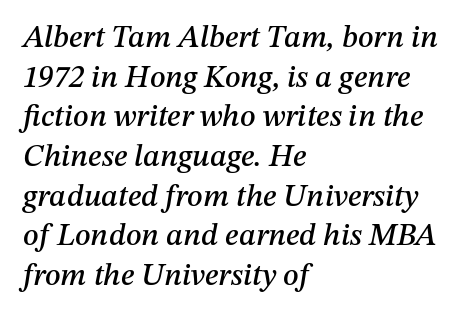
{"italic": "yes", "lean": "right", "slant_degrees": 12, "width": "normal", "stroke_contrast": "medium", "x_height": "medium", "monospaced": "no", "underline": "no", "align": "left", "line_spacing": "normal", "line_spacing_ratio": 1.28, "letter_spacing": "normal", "letter_spacing_em": 0.0, "glyph_px": 31}
